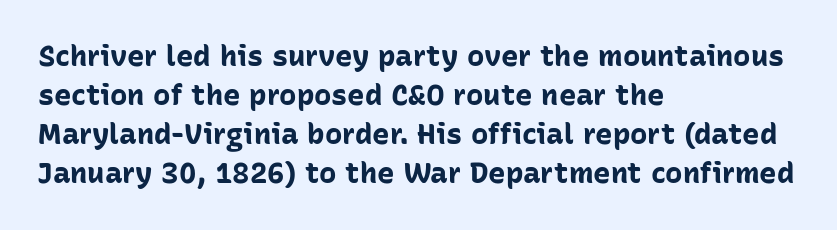
{"serif": "no", "italic": "no", "bold": "yes", "weight": "bold", "width": "normal", "stroke_contrast": "low", "x_height": "medium", "monospaced": "no", "underline": "no", "align": "left", "line_spacing": "normal", "line_spacing_ratio": 1.35, "letter_spacing": "normal", "letter_spacing_em": 0.0, "glyph_px": 29}
